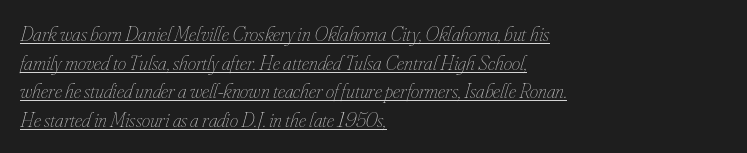
The image shows 21 px text type, italic (leaning right); set left-aligned, normal line spacing (1.36x), normal letter spacing, underlined.
